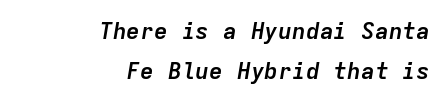
{"italic": "yes", "lean": "right", "slant_degrees": 9, "bold": "yes", "underline": "no", "align": "right", "line_spacing_ratio": 1.76, "letter_spacing": "normal", "letter_spacing_em": 0.0, "glyph_px": 23}
